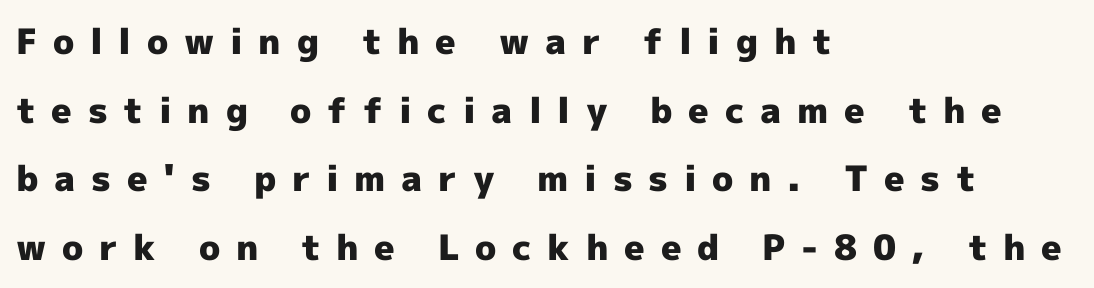
{"serif": "no", "italic": "no", "bold": "yes", "weight": "heavy", "width": "normal", "x_height": "medium", "monospaced": "no", "underline": "no", "align": "left", "line_spacing": "loose", "line_spacing_ratio": 1.96, "letter_spacing": "wide", "letter_spacing_em": 0.45, "glyph_px": 35}
